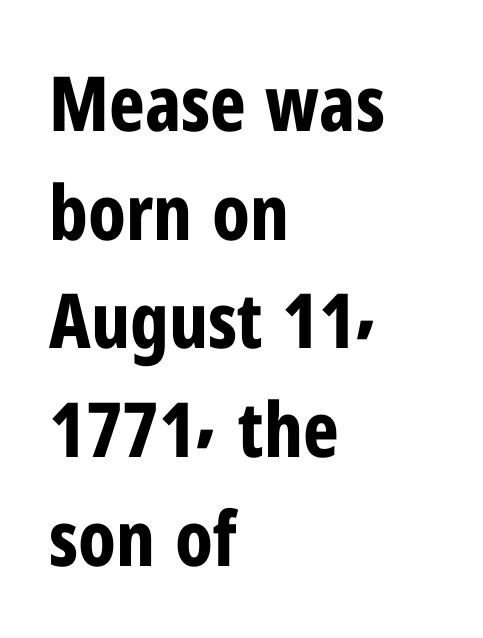
The image shows 76 px bold, condensed sans-serif type, upright; set left-aligned, normal line spacing (1.43x), normal letter spacing, not underlined; low stroke contrast and a medium x-height.
